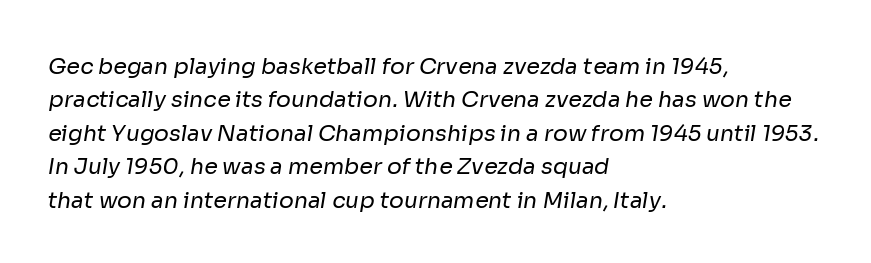
The rendering uses a moderate line-height, typical for paragraphs. Each row of text sits above clean, open space. Stroke mass is kept to a normal reading level or below. One-word summary of the alignment: left. Default kerning and tracking; the words read as compact shapes.
